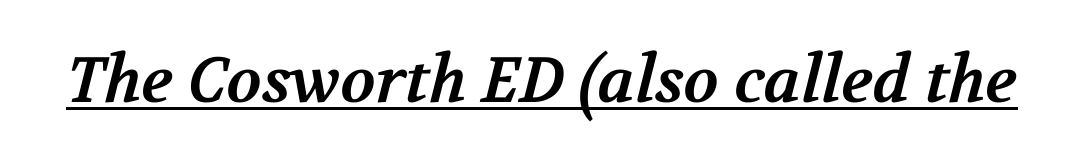
Q: Is the text bold? A: Yes.
Q: Is the typeface a serif or a sans-serif typeface? A: Serif.
Q: Is the text underlined? A: Yes.
Q: Is the spacing between letters normal or unusually wide? A: Normal.
Q: Width (condensed, normal, or wide)? A: Normal.
Q: Stroke contrast? A: Medium.
Q: x-height? A: Medium.
Q: Monospaced? A: No.
